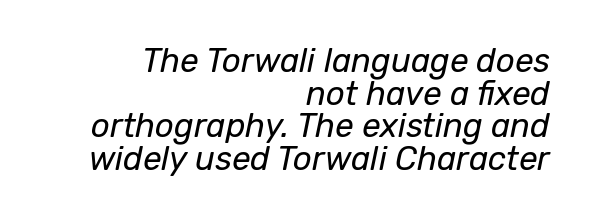
The face used here has a pronounced slope to its letters. Caption: face not bold, strokes unweighted. The vertical gap from one line to the next is small. A typesetter would call this proportional, since set widths differ per character. The strip under each line holds only bare page.
